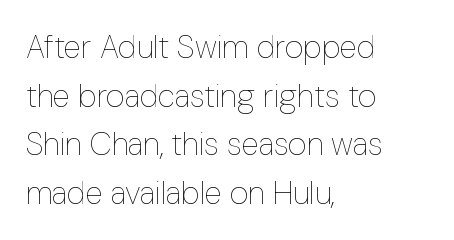
{"italic": "no", "bold": "no", "weight": "thin", "width": "condensed", "stroke_contrast": "low", "x_height": "medium", "monospaced": "no", "underline": "no", "align": "left", "line_spacing": "normal", "line_spacing_ratio": 1.52, "letter_spacing": "normal", "letter_spacing_em": 0.0, "glyph_px": 32}
